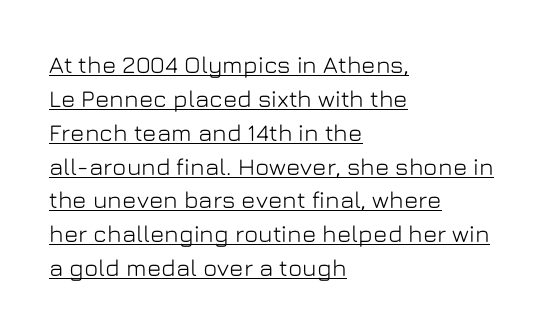
{"italic": "no", "underline": "yes", "align": "left", "line_spacing": "normal", "line_spacing_ratio": 1.41, "letter_spacing": "normal", "letter_spacing_em": 0.0, "glyph_px": 24}
